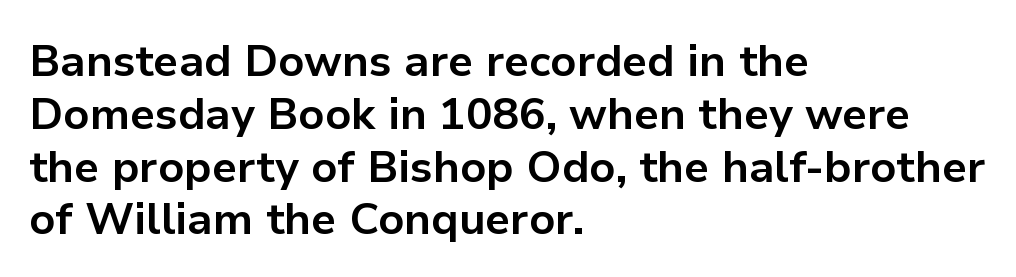
Proportional: the letters do not fall into vertical columns. These lines were composed using upright roman letters. The setting favours the left margin, as ordinary paragraphs usually do. Weight check: bold — yes, fully. Honestly, the letter spacing is just normal — you wouldn't notice it.
